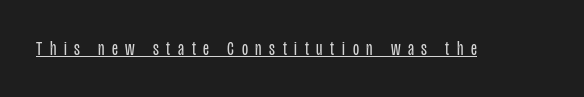
Q: Is the text bold? A: No.
Q: Is the text italic (slanted)? A: No, it is upright.
Q: Is the text underlined? A: Yes.
Q: Is the spacing between letters normal or unusually wide? A: Unusually wide.
